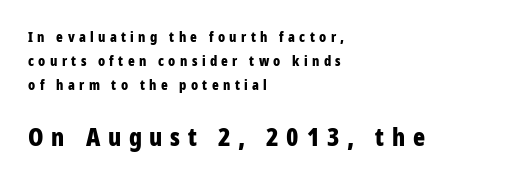
{"italic": "no", "bold": "yes", "underline": "no", "align": "left", "line_spacing_ratio": 1.73, "letter_spacing": "wide", "letter_spacing_em": 0.31, "larger_block": "second", "size_ratio": 1.79, "glyph_px": 25}
